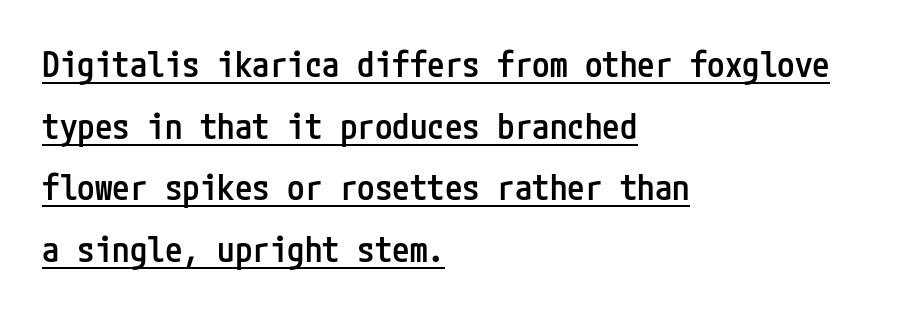
The image shows 35 px semibold, condensed sans-serif type, upright; set left-aligned, line spacing 1.76x, normal letter spacing, underlined; low stroke contrast and a medium x-height.
